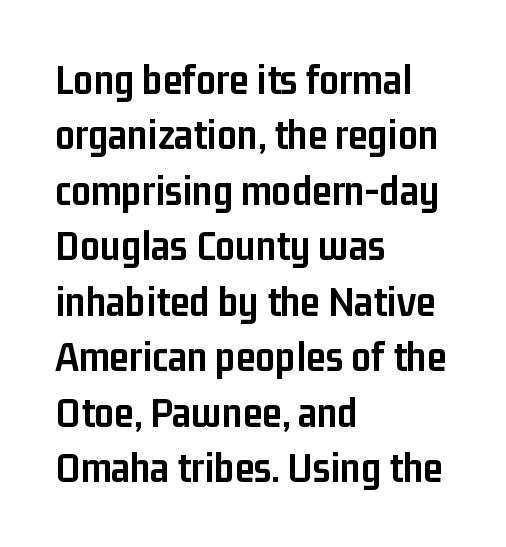
The image shows 44 px semibold, condensed sans-serif type, upright; set left-aligned, normal line spacing (1.26x), normal letter spacing, not underlined; low stroke contrast and a medium x-height.
